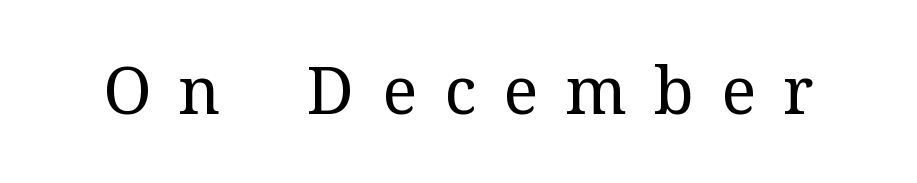
The image shows 65 px regular-weight serif type, upright; set unusually wide letter spacing (+0.42 em), not underlined; medium stroke contrast and a medium x-height.
